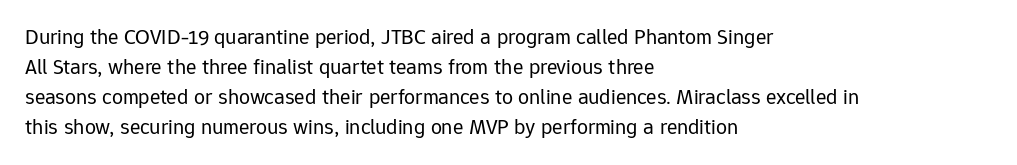
Q: Is the text bold? A: No.
Q: Is the text italic (slanted)? A: No, it is upright.
Q: Is the text underlined? A: No.
Q: How is the paragraph aligned? A: Left-aligned.
Q: Is the spacing between letters normal or unusually wide? A: Normal.
Q: Is the spacing between lines tight, normal or loose? A: Normal.
